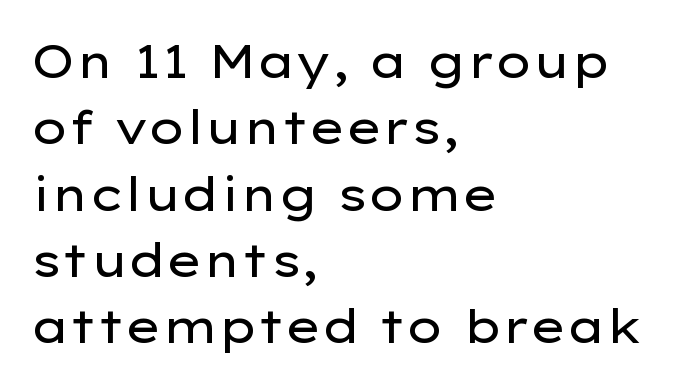
Q: Is the text bold? A: No.
Q: Is the text italic (slanted)? A: No, it is upright.
Q: Is the typeface a serif or a sans-serif typeface? A: Sans-serif.
Q: Is the text underlined? A: No.
Q: How is the paragraph aligned? A: Left-aligned.
Q: Is the spacing between letters normal or unusually wide? A: Normal.
Q: Is the spacing between lines tight, normal or loose? A: Normal.
Q: Width (condensed, normal, or wide)? A: Wide.
Q: Stroke contrast? A: Low.
Q: x-height? A: Medium.
Q: Monospaced? A: No.
